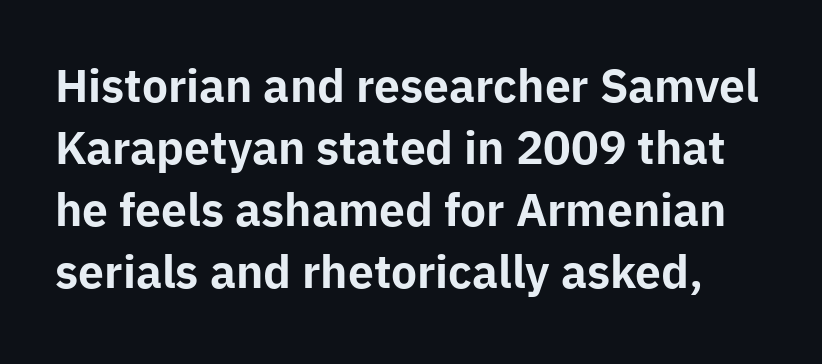
Q: Is the text bold? A: Yes.
Q: Is the text italic (slanted)? A: No, it is upright.
Q: Is the typeface a serif or a sans-serif typeface? A: Sans-serif.
Q: Is the text underlined? A: No.
Q: Is the spacing between letters normal or unusually wide? A: Normal.
Q: Is the spacing between lines tight, normal or loose? A: Normal.
Q: Width (condensed, normal, or wide)? A: Normal.
Q: Stroke contrast? A: Low.
Q: x-height? A: Medium.
Q: Monospaced? A: No.
